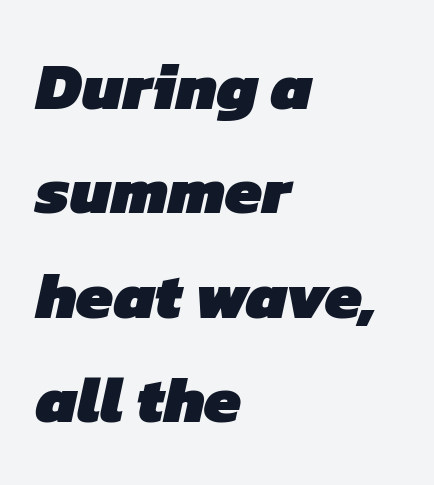
{"serif": "no", "bold": "yes", "weight": "heavy", "width": "normal", "stroke_contrast": "low", "x_height": "medium", "monospaced": "no", "underline": "no", "align": "left", "line_spacing": "normal", "line_spacing_ratio": 1.58, "letter_spacing": "normal", "letter_spacing_em": 0.0, "glyph_px": 66}
